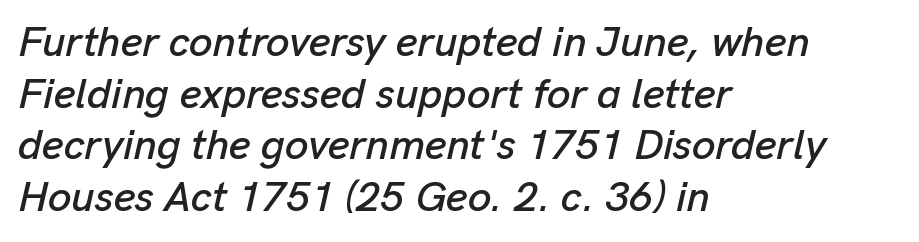
The image shows 42 px text type, italic (leaning right); set left-aligned, line spacing 1.23x, normal letter spacing, not underlined; low stroke contrast and a medium x-height.
